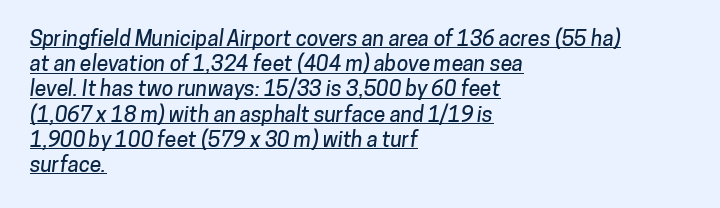
The image shows 21 px text type; set left-aligned, line spacing 1.2x, normal letter spacing, underlined.
